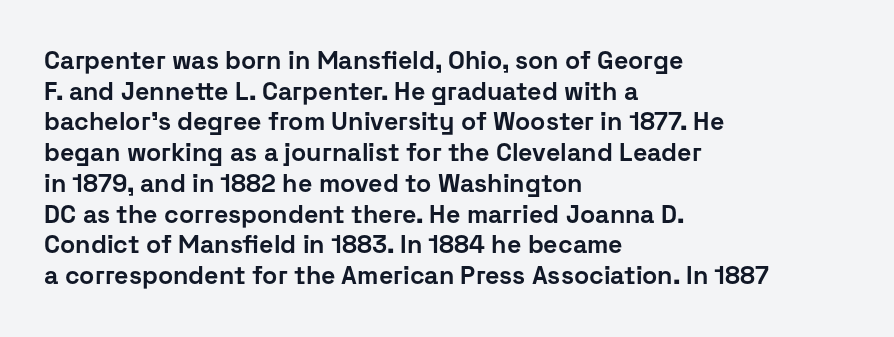
Q: Is the text bold? A: Yes.
Q: Is the text italic (slanted)? A: No, it is upright.
Q: Is the text underlined? A: No.
Q: How is the paragraph aligned? A: Left-aligned.
Q: Is the spacing between letters normal or unusually wide? A: Normal.
